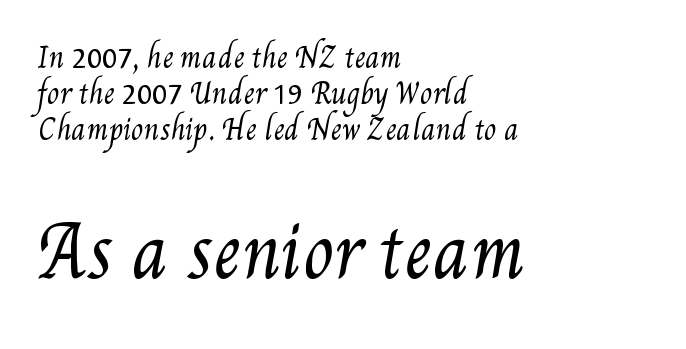
Q: Is the text bold? A: No.
Q: Is the text underlined? A: No.
Q: How is the paragraph aligned? A: Left-aligned.
Q: Is the spacing between letters normal or unusually wide? A: Normal.
Q: Is the spacing between lines tight, normal or loose? A: Normal.
Q: Which block of text is set in a larger size, the first (top) or the second (bottom)? A: The second (bottom) one.
Q: Width (condensed, normal, or wide)? A: Condensed.
Q: Stroke contrast? A: Medium.
Q: x-height? A: Small.
Q: Monospaced? A: No.
